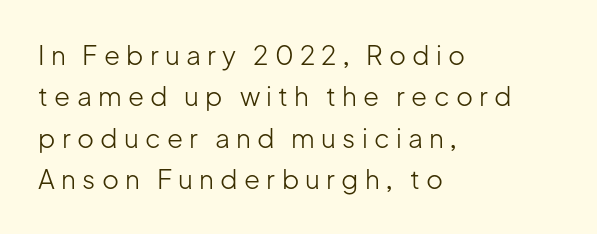
Q: Is the text bold? A: No.
Q: Is the text italic (slanted)? A: No, it is upright.
Q: Is the text underlined? A: No.
Q: How is the paragraph aligned? A: Left-aligned.
Q: Is the spacing between letters normal or unusually wide? A: Unusually wide.
Q: Is the spacing between lines tight, normal or loose? A: Normal.
